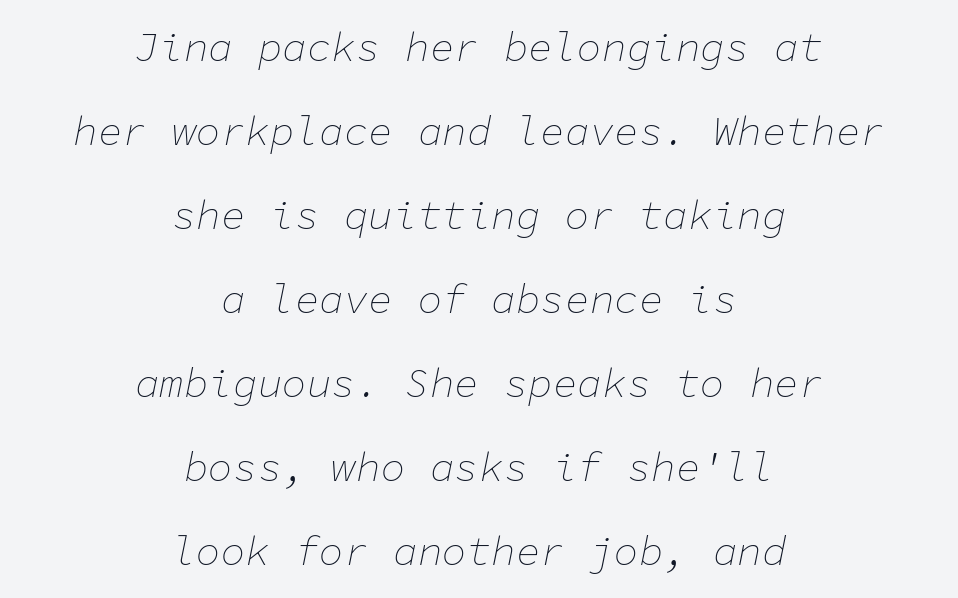
Q: Is the text bold? A: No.
Q: Is the text italic (slanted)? A: Yes, it leans right by about 11 degrees.
Q: Is the text underlined? A: No.
Q: How is the paragraph aligned? A: Centered.
Q: Is the spacing between letters normal or unusually wide? A: Normal.
Q: Is the spacing between lines tight, normal or loose? A: Loose.
Q: Width (condensed, normal, or wide)? A: Normal.
Q: Stroke contrast? A: Low.
Q: x-height? A: Medium.
Q: Monospaced? A: Yes.
